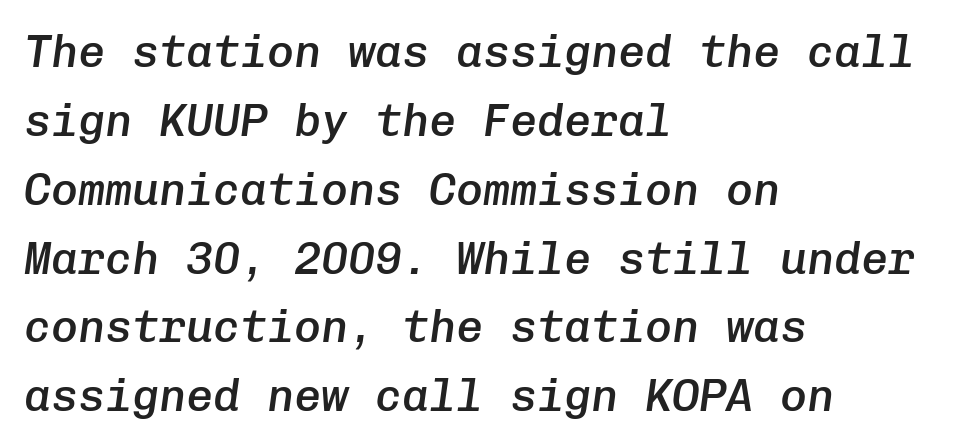
The font's italic variant was chosen for this text. Every row of glyphs begins at an identical x-position on the left. Interline gaps are of average width in this sample. The gap between lines stays unmarked.
